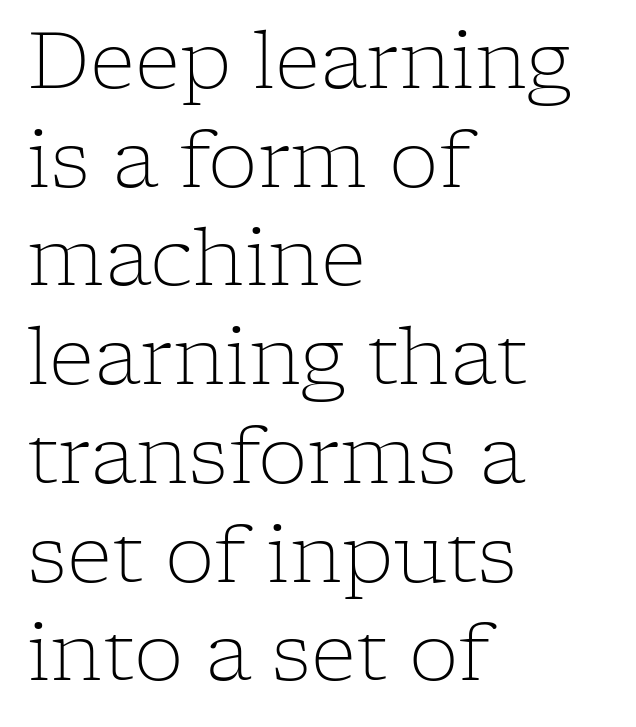
The image shows 79 px light serif type, upright; set left-aligned, normal line spacing (1.25x), normal letter spacing, not underlined; low stroke contrast and a medium x-height.
